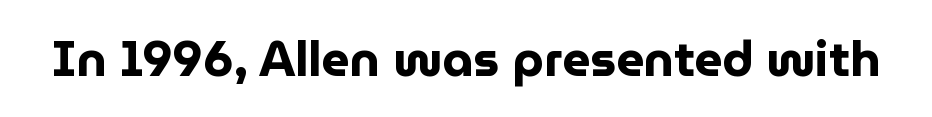
{"serif": "no", "italic": "no", "bold": "yes", "weight": "bold", "width": "normal", "stroke_contrast": "low", "x_height": "medium", "monospaced": "no", "underline": "no", "letter_spacing": "normal", "letter_spacing_em": 0.0, "glyph_px": 49}
